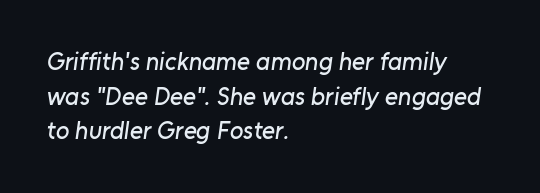
The leading is moderate, giving the passage an even texture. The passage shown is not underscored anywhere. These lines are set flush left with a ragged right edge. The tracking reads as untouched default to a designer's eye.
